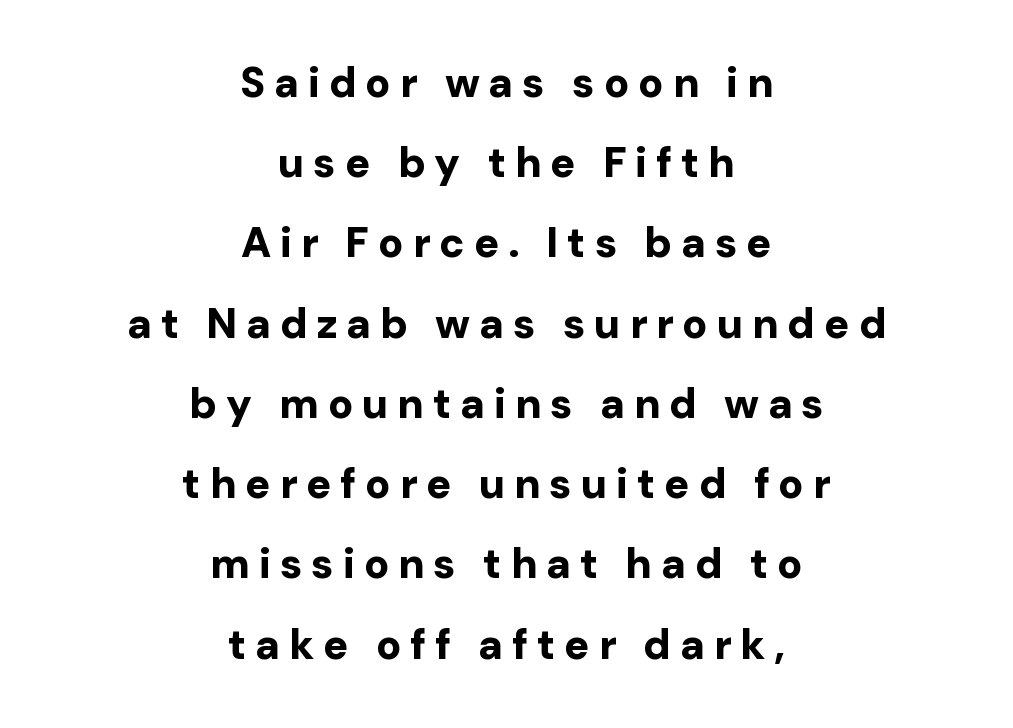
{"serif": "no", "italic": "no", "bold": "yes", "weight": "bold", "width": "normal", "stroke_contrast": "low", "x_height": "medium", "monospaced": "no", "underline": "no", "align": "center", "line_spacing": "loose", "line_spacing_ratio": 1.91, "letter_spacing": "wide", "letter_spacing_em": 0.21, "glyph_px": 42}
